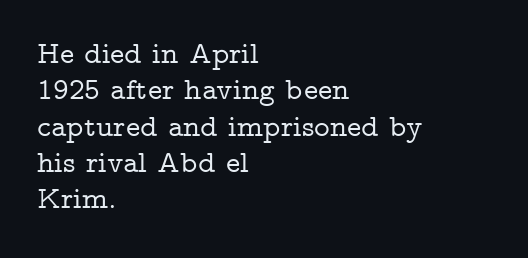
The image shows 30 px wide serif type, upright; set left-aligned, line spacing 1.21x, normal letter spacing, not underlined; low stroke contrast and a medium x-height.
